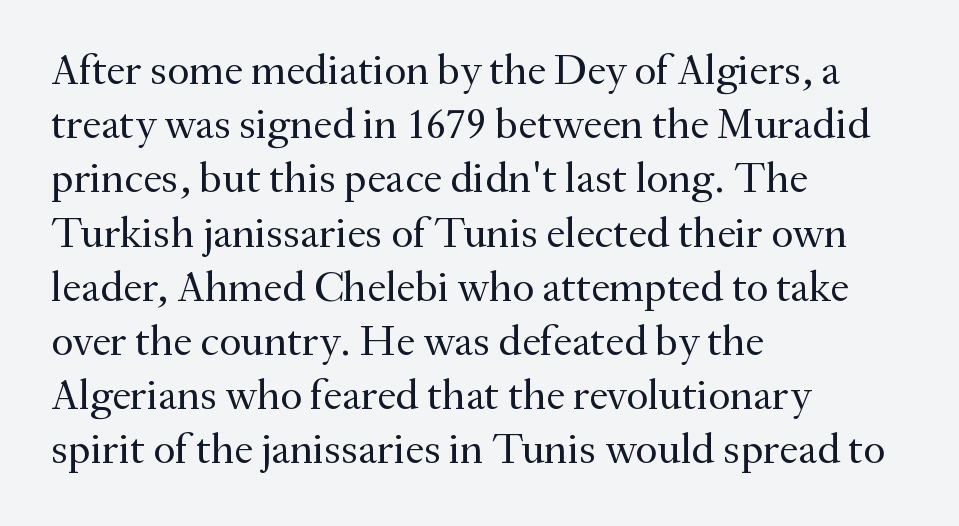
Q: Is the text bold? A: No.
Q: Is the text italic (slanted)? A: No, it is upright.
Q: Is the typeface a serif or a sans-serif typeface? A: Serif.
Q: Is the text underlined? A: No.
Q: How is the paragraph aligned? A: Left-aligned.
Q: Is the spacing between letters normal or unusually wide? A: Normal.
Q: Is the spacing between lines tight, normal or loose? A: Normal.
Q: Width (condensed, normal, or wide)? A: Normal.
Q: Stroke contrast? A: Medium.
Q: x-height? A: Small.
Q: Monospaced? A: No.
